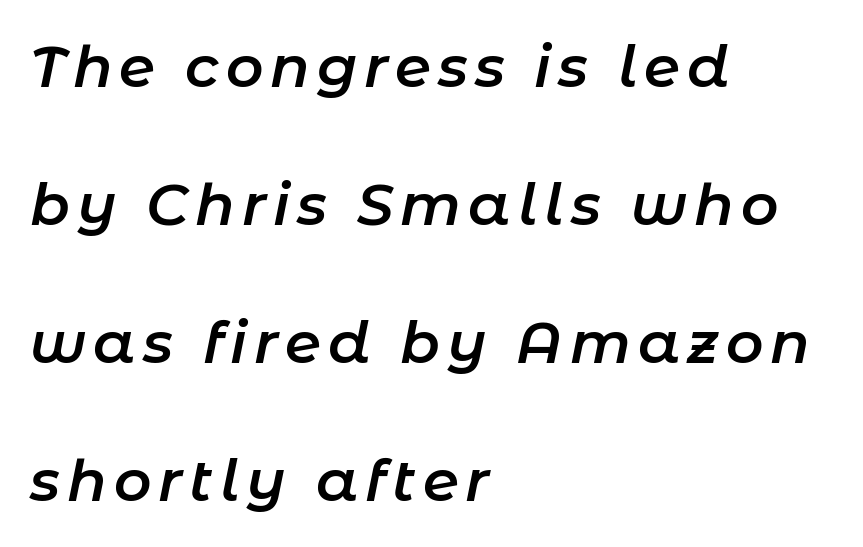
Q: Is the text bold? A: Semi-bold.
Q: Is the text italic (slanted)? A: Yes, it leans right by about 11 degrees.
Q: Is the text underlined? A: No.
Q: How is the paragraph aligned? A: Left-aligned.
Q: Is the spacing between lines tight, normal or loose? A: Loose.
Q: Width (condensed, normal, or wide)? A: Normal.
Q: Stroke contrast? A: Low.
Q: x-height? A: Medium.
Q: Monospaced? A: No.
